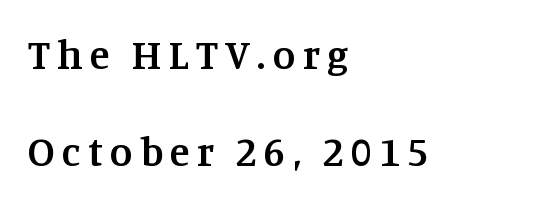
The image shows 41 px semibold serif type, upright; set left-aligned, loose line spacing (2.37x), not underlined; medium stroke contrast and a large x-height.
